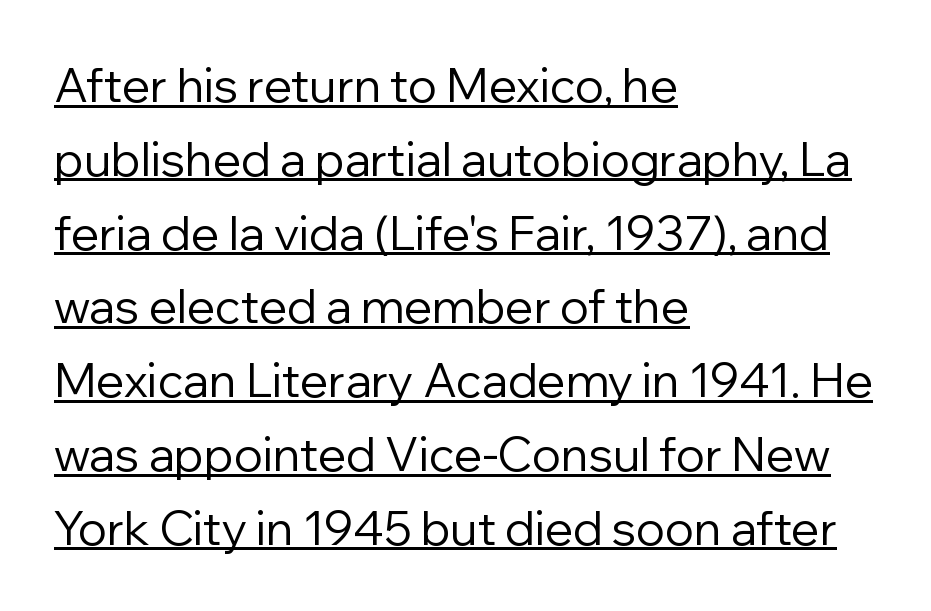
Rendered with straight, roman letterforms. Compared with a centered layout, this one pins lines to the left instead. Nothing sits at the stroke ends, so this counts as sans-serif. Looks like someone drew a line under every word here.
